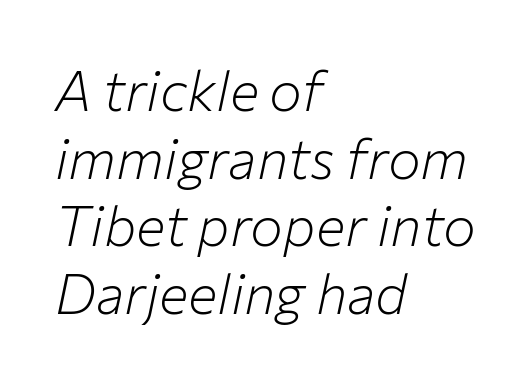
Q: Is the text bold? A: No.
Q: Is the text italic (slanted)? A: Yes, it leans right by about 12 degrees.
Q: Is the text underlined? A: No.
Q: How is the paragraph aligned? A: Left-aligned.
Q: Is the spacing between letters normal or unusually wide? A: Normal.
Q: Width (condensed, normal, or wide)? A: Normal.
Q: Stroke contrast? A: Low.
Q: x-height? A: Medium.
Q: Monospaced? A: No.
